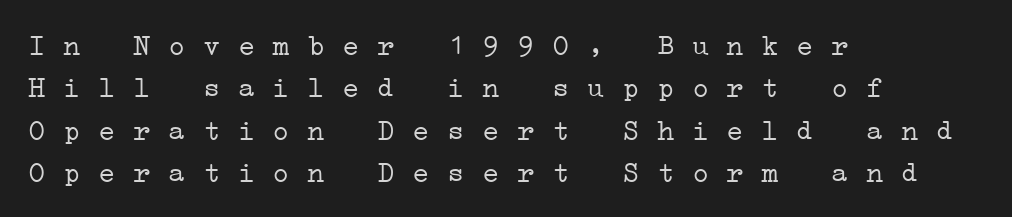
Q: Is the text bold? A: No.
Q: Is the typeface a serif or a sans-serif typeface? A: Serif.
Q: Is the text underlined? A: No.
Q: How is the paragraph aligned? A: Left-aligned.
Q: Is the spacing between letters normal or unusually wide? A: Normal.
Q: Is the spacing between lines tight, normal or loose? A: Normal.
Q: Width (condensed, normal, or wide)? A: Wide.
Q: Stroke contrast? A: Low.
Q: x-height? A: Medium.
Q: Monospaced? A: Yes.
